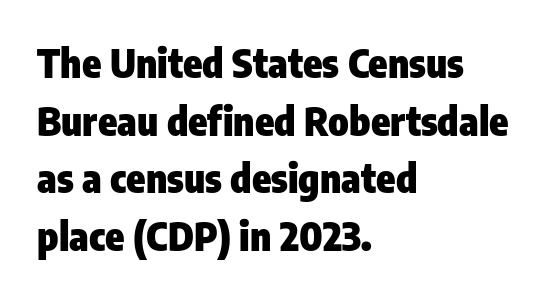
Q: Is the text bold? A: Yes.
Q: Is the text italic (slanted)? A: No, it is upright.
Q: Is the typeface a serif or a sans-serif typeface? A: Sans-serif.
Q: Is the text underlined? A: No.
Q: How is the paragraph aligned? A: Left-aligned.
Q: Is the spacing between letters normal or unusually wide? A: Normal.
Q: Is the spacing between lines tight, normal or loose? A: Normal.
Q: Width (condensed, normal, or wide)? A: Condensed.
Q: Stroke contrast? A: Low.
Q: x-height? A: Medium.
Q: Monospaced? A: No.
